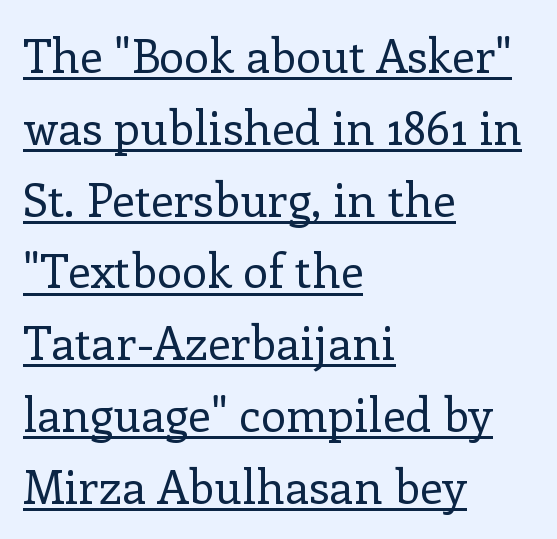
Q: Is the text bold? A: No.
Q: Is the text italic (slanted)? A: No, it is upright.
Q: Is the typeface a serif or a sans-serif typeface? A: Serif.
Q: Is the text underlined? A: Yes.
Q: How is the paragraph aligned? A: Left-aligned.
Q: Is the spacing between letters normal or unusually wide? A: Normal.
Q: Is the spacing between lines tight, normal or loose? A: Normal.
Q: Width (condensed, normal, or wide)? A: Normal.
Q: Stroke contrast? A: Low.
Q: x-height? A: Medium.
Q: Monospaced? A: No.
